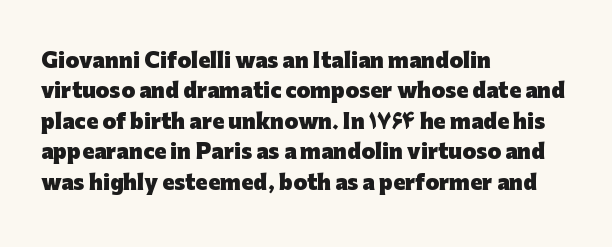
{"italic": "no", "bold": "yes", "underline": "no", "align": "left", "line_spacing": "normal", "line_spacing_ratio": 1.52, "letter_spacing": "normal", "letter_spacing_em": 0.0, "glyph_px": 20}
